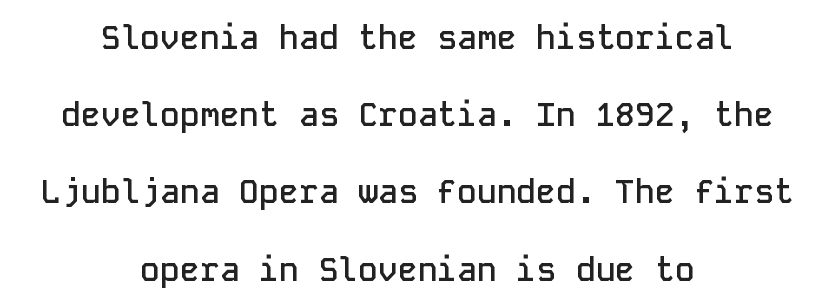
Rendered with straight, roman letterforms. In terms of weight, the rendering is demibold, just under bold. Casual observation: everything's sitting right in the middle. A bare baseline throughout the passage. Serif or sans? Sans — the stroke terminals are bare. A typesetter would call this monospace, since all characters share one set width.
